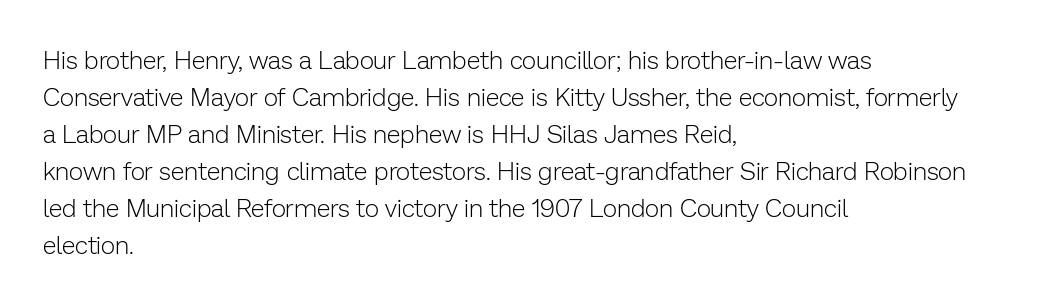
Q: Is the text bold? A: No.
Q: Is the text italic (slanted)? A: No, it is upright.
Q: Is the text underlined? A: No.
Q: How is the paragraph aligned? A: Left-aligned.
Q: Is the spacing between letters normal or unusually wide? A: Normal.
Q: Is the spacing between lines tight, normal or loose? A: Normal.
